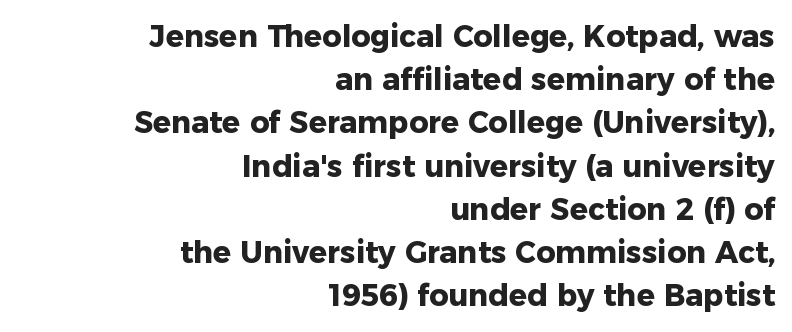
Caption: standard tracking, unaltered. Normally led — the rows are evenly, conventionally spaced. Upright lettering throughout. The glyphs are unaccompanied by any horizontal stroke below them. The rag falls on the left side of this text block. Spacing verdict: proportional, widths tailored to each character.
